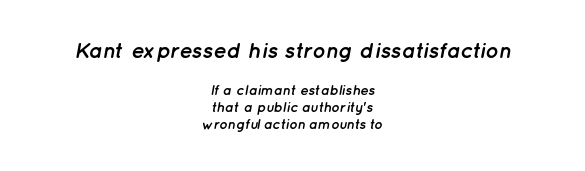
The image shows 22 px bold type, italic (leaning right); set centered, line spacing 1.21x, normal letter spacing, not underlined; the first (top) block is 1.57x larger.
